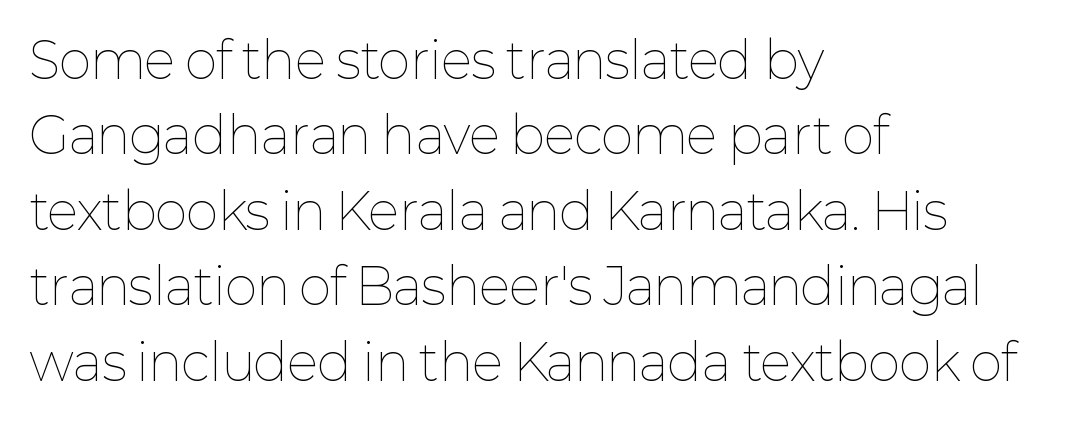
The block of text has a typical density, with ordinary space between rows. The setting favours the left margin, as ordinary paragraphs usually do. Summary of weight: not heavy and not bold. The lettering holds an erect, upright posture throughout.
